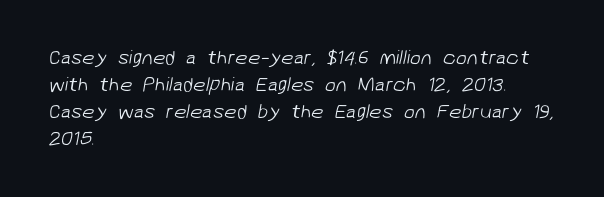
What's the leading like? Ordinary, nothing unusual. This rendering uses left alignment, leaving the right contour irregular. A bare baseline throughout the passage. No heavy texture on the line: the type isn't bold.
